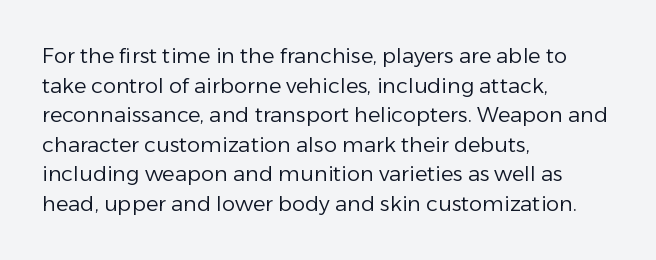
Q: Is the text bold? A: No.
Q: Is the text italic (slanted)? A: No, it is upright.
Q: Is the text underlined? A: No.
Q: How is the paragraph aligned? A: Left-aligned.
Q: Is the spacing between letters normal or unusually wide? A: Normal.
Q: Is the spacing between lines tight, normal or loose? A: Normal.
